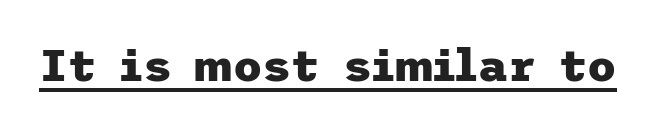
The image shows 45 px heavy sans-serif type, upright; set normal letter spacing, underlined; low stroke contrast and a medium x-height.
